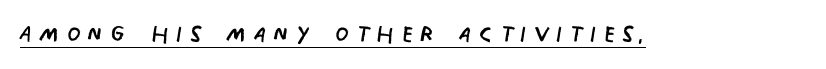
Q: Is the text bold? A: No.
Q: Is the typeface a serif or a sans-serif typeface? A: Sans-serif.
Q: Is the text underlined? A: Yes.
Q: Is the spacing between letters normal or unusually wide? A: Unusually wide.
Q: Width (condensed, normal, or wide)? A: Condensed.
Q: Stroke contrast? A: Low.
Q: x-height? A: Large.
Q: Monospaced? A: No.
